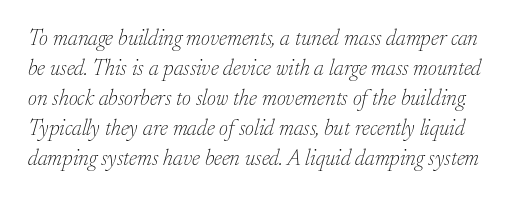
The passage shown is not underscored anywhere. Tracking here is standard; glyphs follow each other at the usual distance. These lines sit exactly where default settings would place them. Weight: not bold — regular or lighter. This sample uses an oblique cut, with every glyph tilted off the vertical.
